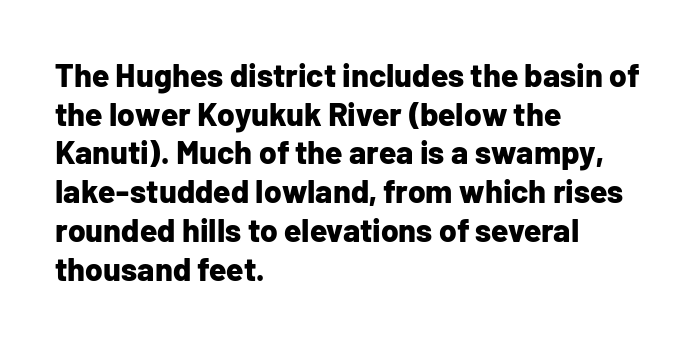
{"serif": "no", "italic": "no", "bold": "yes", "weight": "bold", "width": "normal", "stroke_contrast": "low", "x_height": "medium", "monospaced": "no", "underline": "no", "align": "left", "line_spacing_ratio": 1.21, "letter_spacing": "normal", "letter_spacing_em": 0.0, "glyph_px": 32}
